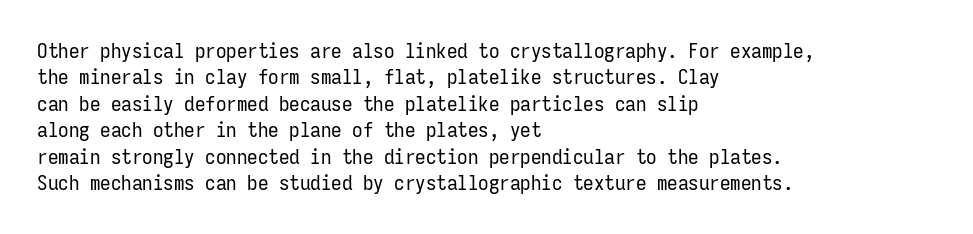
Q: Is the text bold? A: No.
Q: Is the text italic (slanted)? A: No, it is upright.
Q: Is the text underlined? A: No.
Q: How is the paragraph aligned? A: Left-aligned.
Q: Is the spacing between letters normal or unusually wide? A: Normal.
Q: Is the spacing between lines tight, normal or loose? A: Normal.
